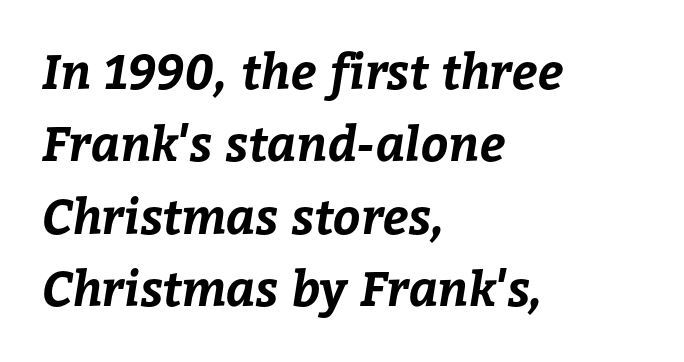
Proportional: the letters do not fall into vertical columns. Successive baselines arrive at the customary interval. What stands out about the letter spacing? Nothing — it is the standard amount. Heavy, bold letterforms. Compared with a centered layout, this one pins lines to the left instead.
